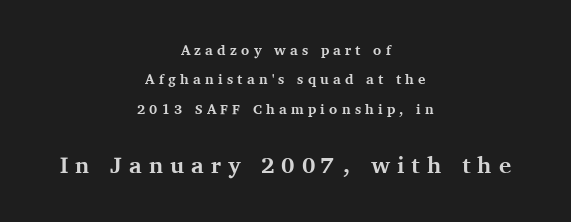
The space between consecutive lines is lavish. Horizontal alignment here is central, giving a formal, balanced look. The lower block of text is set noticeably larger than the block above it. Anything drawn beneath the words? Only blank space. The passage shown has open, widely tracked lettering throughout.
